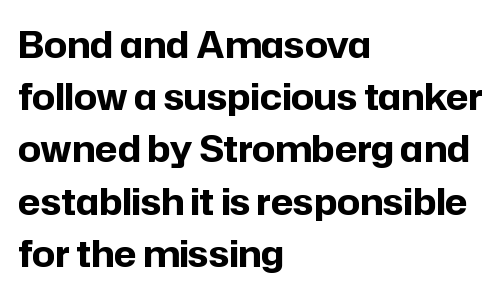
The image shows 36 px bold sans-serif type, upright; set left-aligned, normal line spacing (1.45x), normal letter spacing, not underlined; low stroke contrast and a medium x-height.
